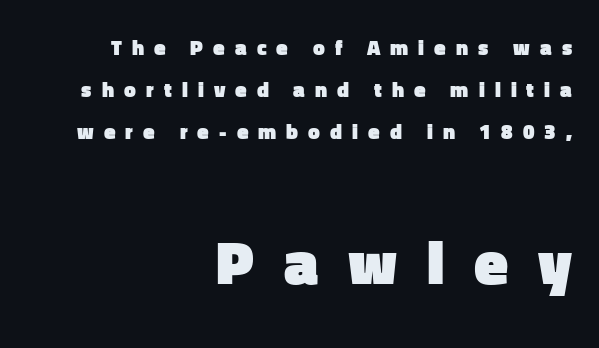
{"serif": "no", "italic": "no", "bold": "yes", "weight": "heavy", "width": "normal", "stroke_contrast": "low", "x_height": "medium", "monospaced": "no", "underline": "no", "align": "right", "line_spacing": "loose", "line_spacing_ratio": 2.01, "letter_spacing": "wide", "letter_spacing_em": 0.48, "larger_block": "second", "size_ratio": 2.95, "glyph_px": 62}
